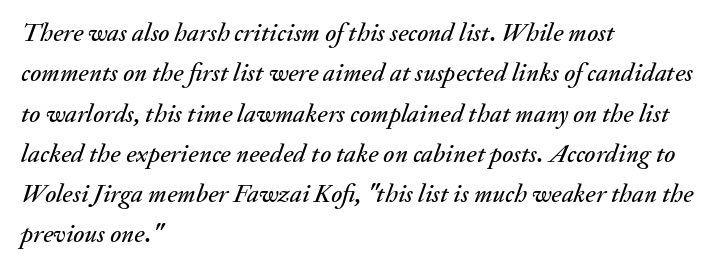
The passage shown leans; its letterforms are oblique. Check the space under the baseline: it is left empty. The leading is moderate, giving the passage an even texture. Does the copy run flush right? No — it runs flush left. The line texture is even and compact thanks to regular tracking.
